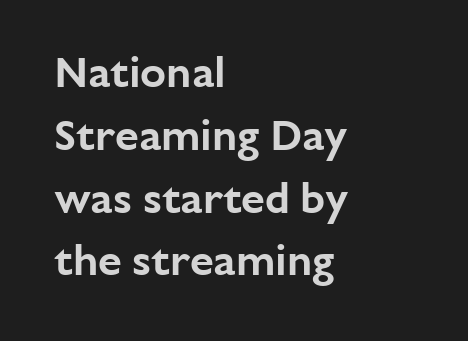
Just letters on the line, the space beneath them empty. Which margin do the lines hug? The left one — the right edge is uneven. A roman cut, with each character standing at attention. Character widths vary here, with narrow letters taking less room than wide ones.
